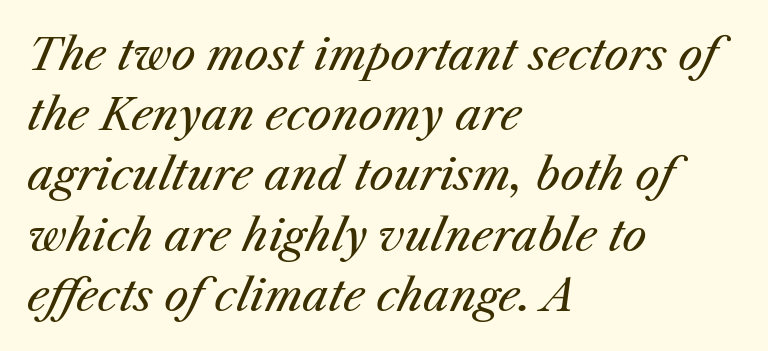
{"italic": "yes", "lean": "right", "slant_degrees": 25, "bold": "no", "weight": "regular", "width": "normal", "stroke_contrast": "medium", "x_height": "medium", "monospaced": "no", "underline": "no", "align": "left", "line_spacing": "normal", "line_spacing_ratio": 1.4, "letter_spacing": "normal", "letter_spacing_em": 0.0, "glyph_px": 43}
